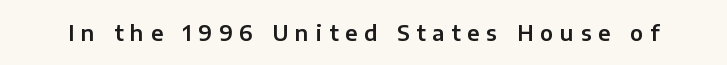
Q: Is the text italic (slanted)? A: No, it is upright.
Q: Is the text underlined? A: No.
Q: Is the spacing between letters normal or unusually wide? A: Unusually wide.
